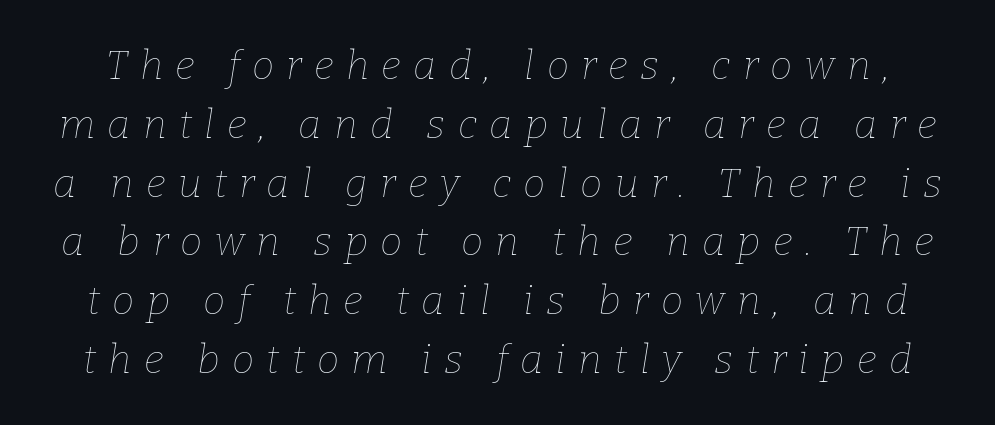
Q: Is the text bold? A: No.
Q: Is the text italic (slanted)? A: Yes, it leans right by about 9 degrees.
Q: Is the text underlined? A: No.
Q: Is the spacing between letters normal or unusually wide? A: Unusually wide.
Q: Is the spacing between lines tight, normal or loose? A: Normal.
Q: Width (condensed, normal, or wide)? A: Normal.
Q: Stroke contrast? A: Low.
Q: x-height? A: Medium.
Q: Monospaced? A: No.
